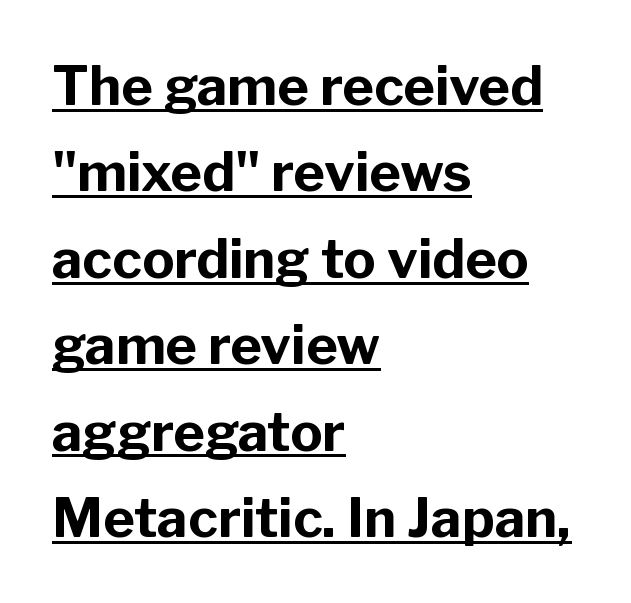
Q: Is the text bold? A: Yes.
Q: Is the text italic (slanted)? A: No, it is upright.
Q: Is the typeface a serif or a sans-serif typeface? A: Sans-serif.
Q: Is the text underlined? A: Yes.
Q: How is the paragraph aligned? A: Left-aligned.
Q: Is the spacing between letters normal or unusually wide? A: Normal.
Q: Is the spacing between lines tight, normal or loose? A: Normal.
Q: Width (condensed, normal, or wide)? A: Normal.
Q: Stroke contrast? A: Low.
Q: x-height? A: Medium.
Q: Monospaced? A: No.
